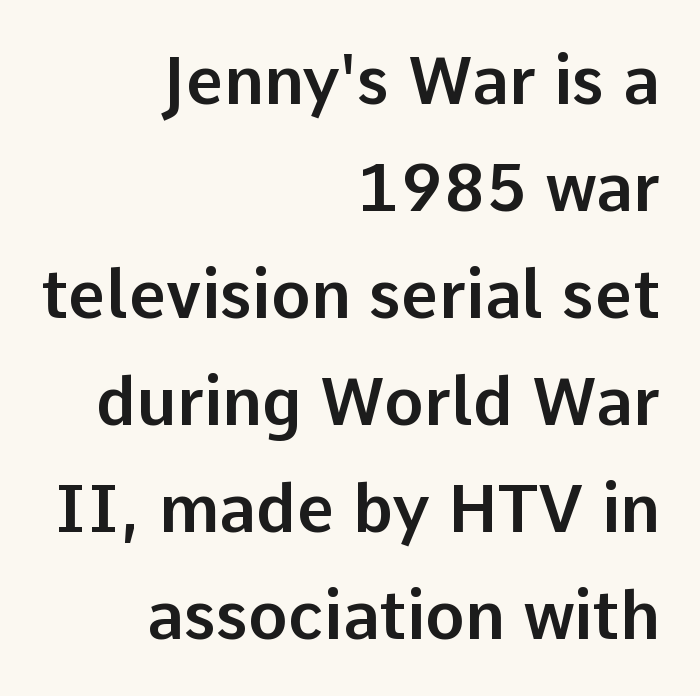
Q: Is the text italic (slanted)? A: No, it is upright.
Q: Is the typeface a serif or a sans-serif typeface? A: Sans-serif.
Q: Is the text underlined? A: No.
Q: How is the paragraph aligned? A: Right-aligned.
Q: Is the spacing between letters normal or unusually wide? A: Normal.
Q: Is the spacing between lines tight, normal or loose? A: Normal.
Q: Width (condensed, normal, or wide)? A: Normal.
Q: Stroke contrast? A: Low.
Q: x-height? A: Medium.
Q: Monospaced? A: No.
